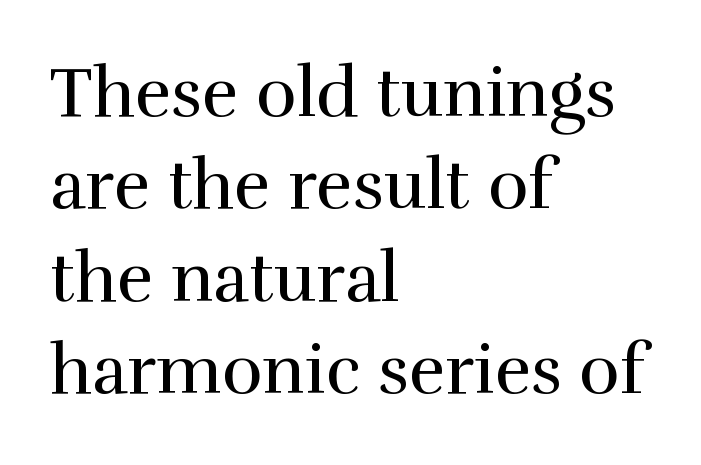
The image shows 69 px regular-weight serif type, upright; set left-aligned, normal line spacing (1.34x), normal letter spacing, not underlined; a medium x-height.
